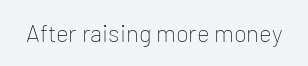
The image shows 24 px text type, upright; set normal letter spacing, not underlined.
